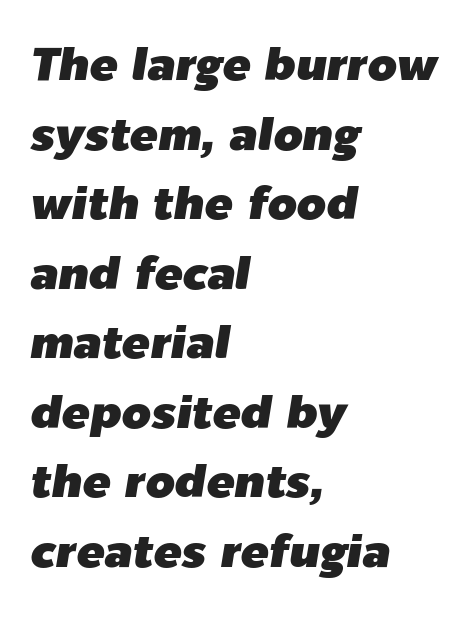
The image shows 47 px text type, italic (leaning right); set left-aligned, normal line spacing (1.48x), normal letter spacing, not underlined; low stroke contrast and a medium x-height.
